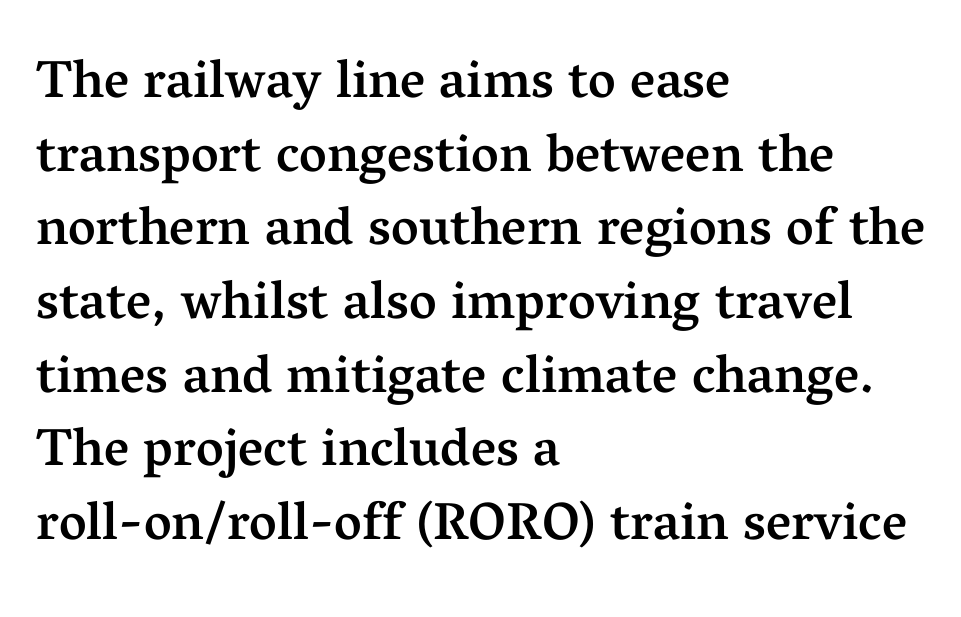
Q: Is the text bold? A: Semi-bold.
Q: Is the text italic (slanted)? A: No, it is upright.
Q: Is the typeface a serif or a sans-serif typeface? A: Serif.
Q: Is the text underlined? A: No.
Q: How is the paragraph aligned? A: Left-aligned.
Q: Is the spacing between letters normal or unusually wide? A: Normal.
Q: Is the spacing between lines tight, normal or loose? A: Normal.
Q: Width (condensed, normal, or wide)? A: Normal.
Q: Stroke contrast? A: Medium.
Q: x-height? A: Medium.
Q: Monospaced? A: No.
